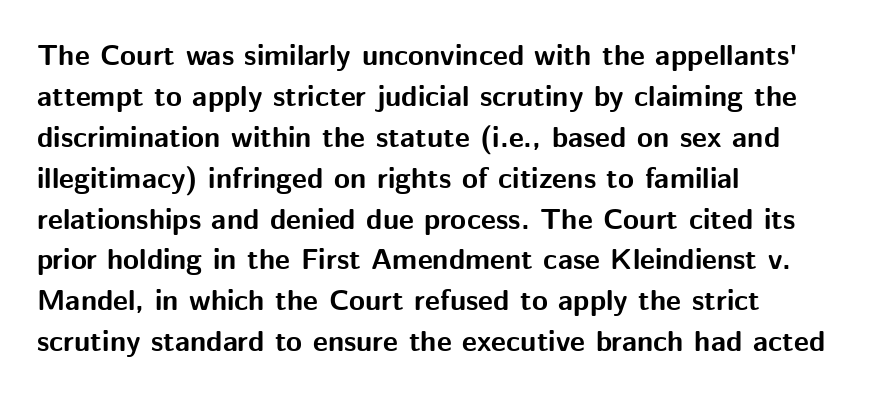
{"serif": "no", "italic": "no", "bold": "yes", "weight": "bold", "width": "normal", "stroke_contrast": "medium", "x_height": "medium", "monospaced": "no", "underline": "no", "align": "left", "line_spacing": "normal", "line_spacing_ratio": 1.41, "letter_spacing": "normal", "letter_spacing_em": 0.0, "glyph_px": 29}
